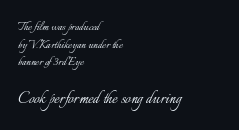
Larger block? The one below; the one above is distinctly smaller. The glyphs are unaccompanied by any horizontal stroke below them. Is the letter spacing exaggerated? No — it looks like the ordinary default. Visually the block forms a straight wall on the left and a jagged coastline on the right. Is this a heavy cut? Hardly; it is regular or lighter.
